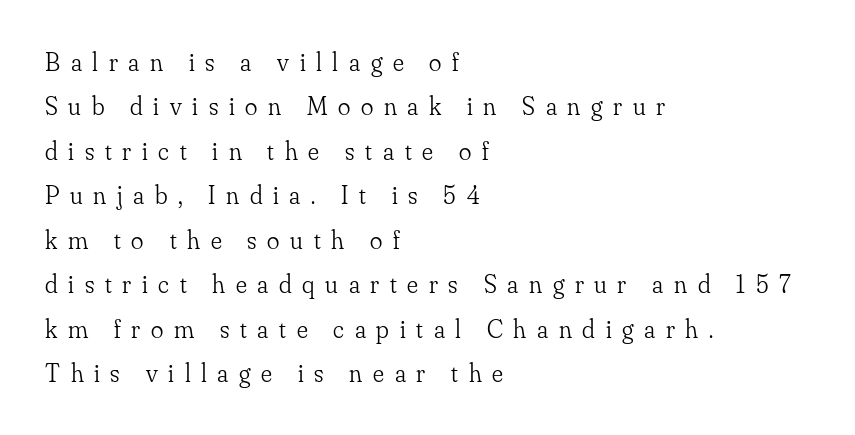
{"italic": "no", "bold": "no", "underline": "no", "align": "left", "line_spacing_ratio": 1.71, "letter_spacing": "wide", "letter_spacing_em": 0.41, "glyph_px": 26}
